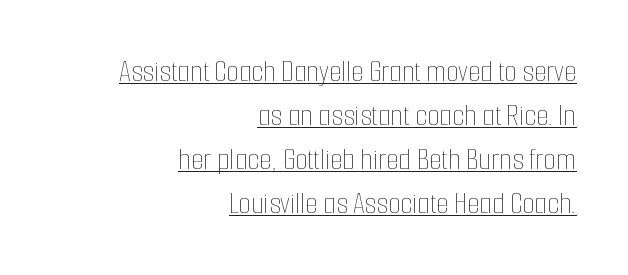
Q: Is the text bold? A: No.
Q: Is the text italic (slanted)? A: No, it is upright.
Q: Is the text underlined? A: Yes.
Q: How is the paragraph aligned? A: Right-aligned.
Q: Is the spacing between letters normal or unusually wide? A: Normal.
Q: Is the spacing between lines tight, normal or loose? A: Normal.
Q: Width (condensed, normal, or wide)? A: Condensed.
Q: Stroke contrast? A: Low.
Q: x-height? A: Medium.
Q: Monospaced? A: No.
